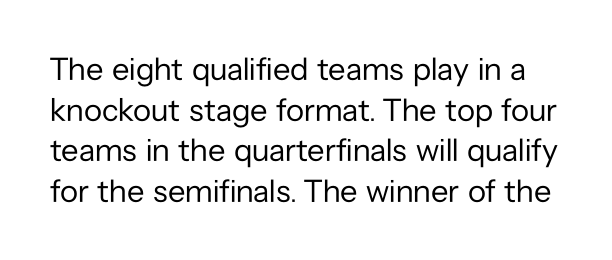
The image shows 32 px regular-weight sans-serif type, upright; set normal line spacing (1.27x), normal letter spacing, not underlined; low stroke contrast and a medium x-height.
